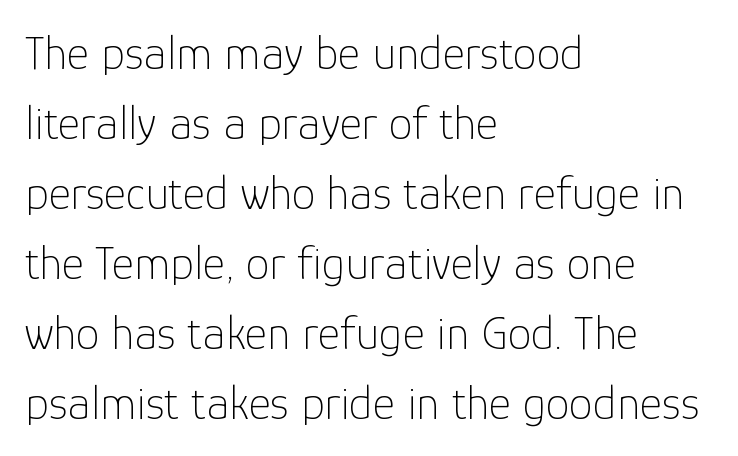
Is there much room between lines? A standard amount, neither cramped nor airy. The passage shown is not underscored anywhere. The axis of the letterforms is exactly vertical. Weight: in the light-to-regular range. Note: no serifs on the glyphs.
